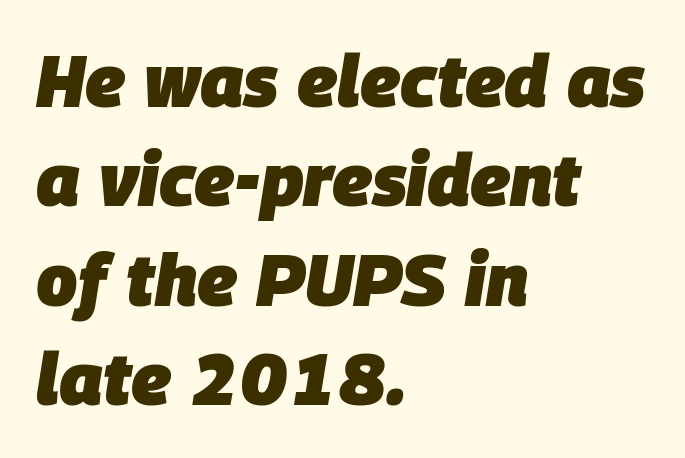
{"italic": "yes", "lean": "right", "slant_degrees": 9, "bold": "yes", "weight": "heavy", "width": "normal", "stroke_contrast": "low", "x_height": "large", "monospaced": "no", "underline": "no", "align": "left", "line_spacing": "normal", "line_spacing_ratio": 1.36, "letter_spacing": "normal", "letter_spacing_em": 0.0, "glyph_px": 73}
